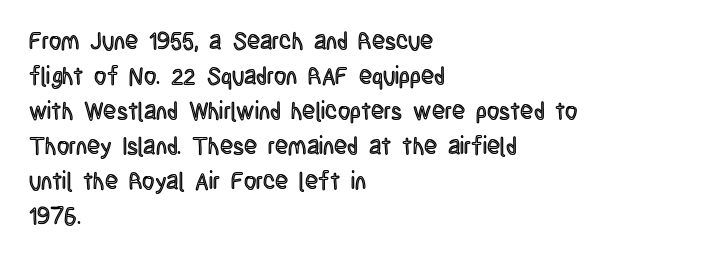
Q: Is the text italic (slanted)? A: No, it is upright.
Q: Is the text underlined? A: No.
Q: How is the paragraph aligned? A: Left-aligned.
Q: Is the spacing between letters normal or unusually wide? A: Normal.
Q: Is the spacing between lines tight, normal or loose? A: Normal.
